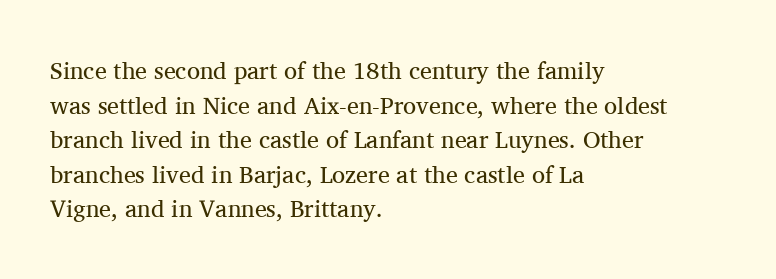
Regarding leading, the lines here are spaced in the standard way. The letters look calm and open, with moderate or lighter stems. Layout note: lines flush left. The rendering keeps characters at their native spacing. The lettering stays uniformly vertical, giving the passage a roman look. Underline: absent.
